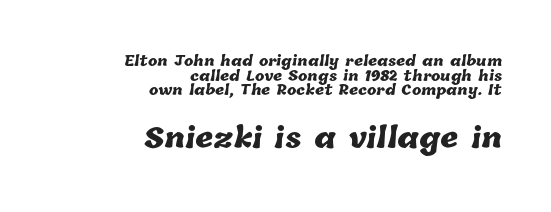
{"bold": "yes", "weight": "heavy", "width": "normal", "stroke_contrast": "low", "x_height": "medium", "monospaced": "no", "underline": "no", "align": "right", "line_spacing": "tight", "line_spacing_ratio": 1.05, "letter_spacing": "normal", "letter_spacing_em": 0.0, "larger_block": "second", "size_ratio": 2.0, "glyph_px": 28}
